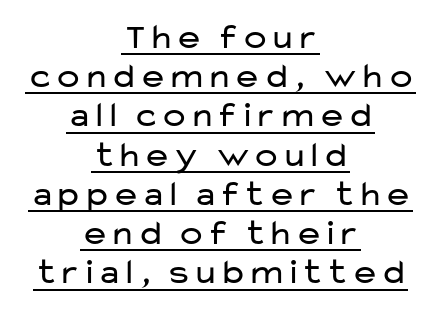
When letters stand straight like this, we call the style roman or upright. This reads as an unemphasized weight, regular at the heaviest. Check the space under the baseline: a stroke is drawn there. Is this a fixed-width face? No — the glyphs have proportional, varying widths. I'd call this a sans setting — the letters go barefoot. Compared with typical body copy, the letter spacing here is the same.
